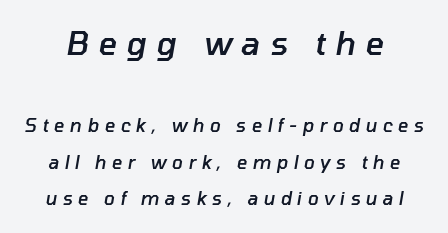
The image shows 32 px semibold type, italic (leaning right); set loose line spacing (2.04x), unusually wide letter spacing (+0.3 em), not underlined; the first (top) block is 1.78x larger; low stroke contrast and a medium x-height.
